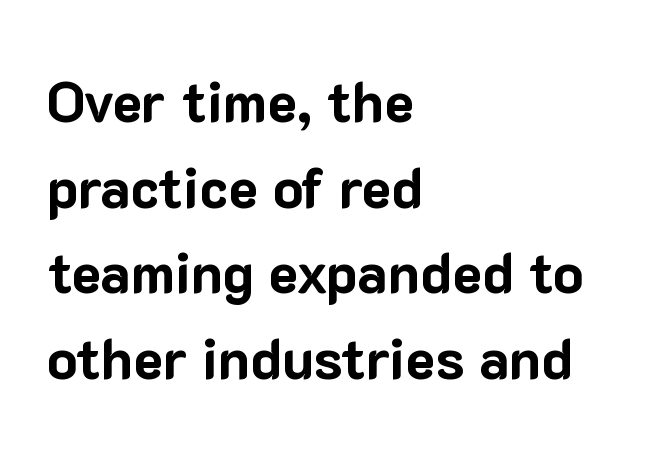
The image shows 56 px bold sans-serif type, upright; set left-aligned, normal line spacing (1.53x), normal letter spacing, not underlined; low stroke contrast and a medium x-height.
